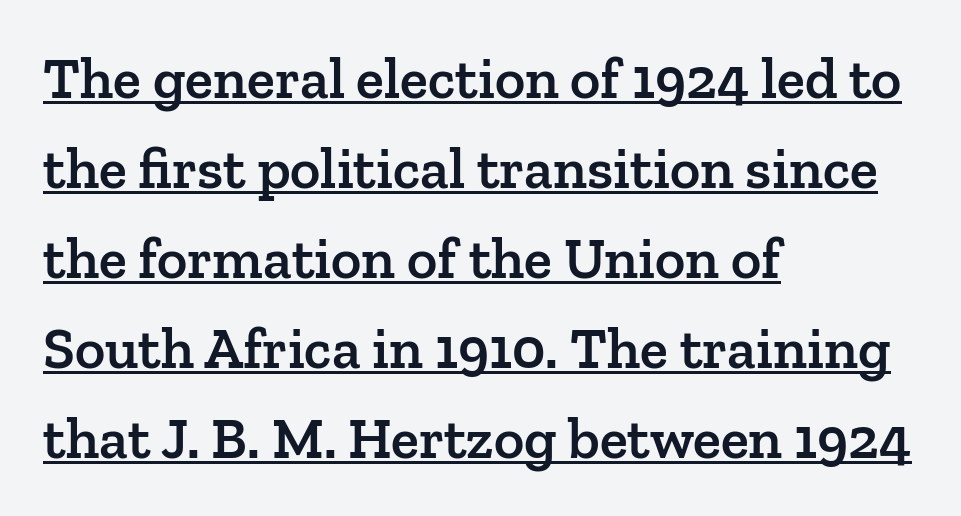
A typesetter would label this face a serif. You can tell it's not italic because the verticals are truly vertical. Students, observe the line beneath the letters — that is underlining. Normally led — the rows are evenly, conventionally spaced. Students, note that the glyphs here touch the page at normal intervals.
